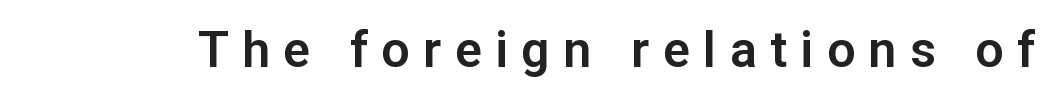
{"serif": "no", "italic": "no", "width": "normal", "stroke_contrast": "low", "x_height": "medium", "monospaced": "no", "underline": "no", "letter_spacing": "wide", "letter_spacing_em": 0.27, "glyph_px": 50}
